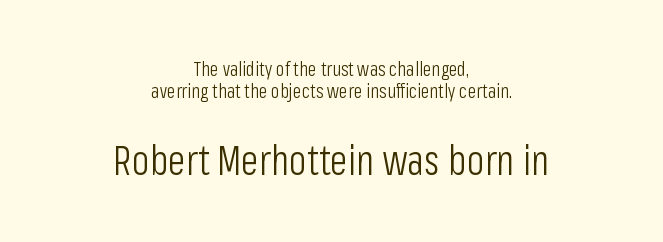
{"serif": "no", "italic": "no", "bold": "no", "weight": "light", "width": "condensed", "stroke_contrast": "low", "x_height": "medium", "monospaced": "no", "underline": "no", "align": "center", "line_spacing": "tight", "line_spacing_ratio": 1.11, "letter_spacing": "normal", "letter_spacing_em": 0.0, "larger_block": "second", "size_ratio": 2.05, "glyph_px": 41}
